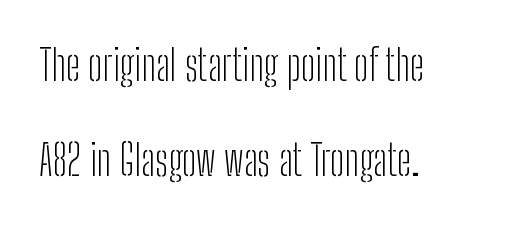
Is the block centered? No — it sits flush against the left margin. Here the designer chose a conventional face with non-uniform glyph widths. Loosely led — the rows are spread out. Every stem runs plumb, perpendicular to the baseline.
